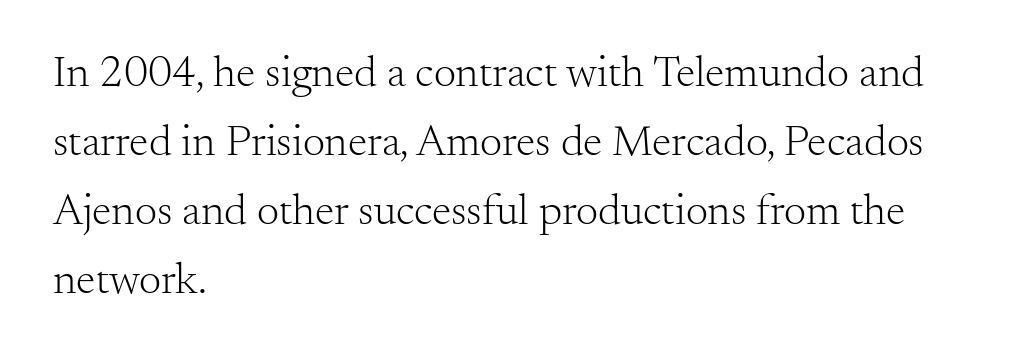
The image shows 44 px light serif type, upright; set left-aligned, normal line spacing (1.57x), normal letter spacing, not underlined; medium stroke contrast and a small x-height.
